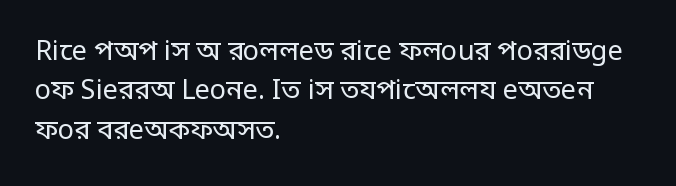
{"italic": "no", "bold": "no", "underline": "no", "align": "left", "line_spacing": "normal", "line_spacing_ratio": 1.46, "letter_spacing": "normal", "letter_spacing_em": 0.0, "glyph_px": 27}
